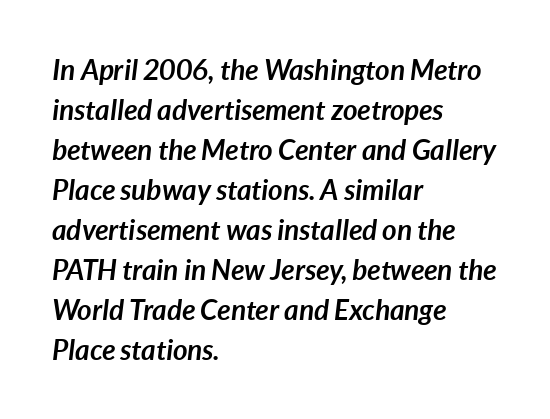
Proportional: the letters do not fall into vertical columns. The compositor pushed each line to the left boundary. The rendering uses a bold face; every stroke is thick and dark. The leading is moderate, giving the passage an even texture. Spacing between characters is what you'd get straight out of the box.
